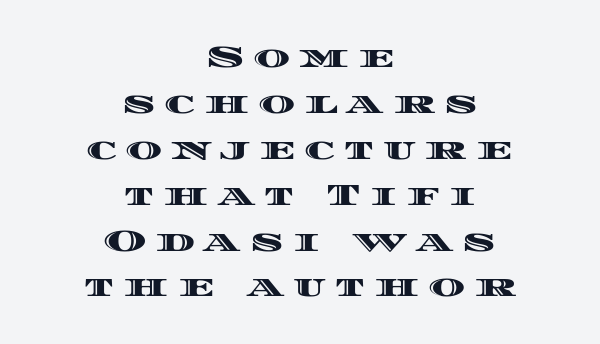
{"italic": "no", "width": "wide", "x_height": "large", "monospaced": "no", "underline": "no", "align": "center", "line_spacing": "normal", "line_spacing_ratio": 1.48, "letter_spacing": "wide", "letter_spacing_em": 0.3, "glyph_px": 31}
